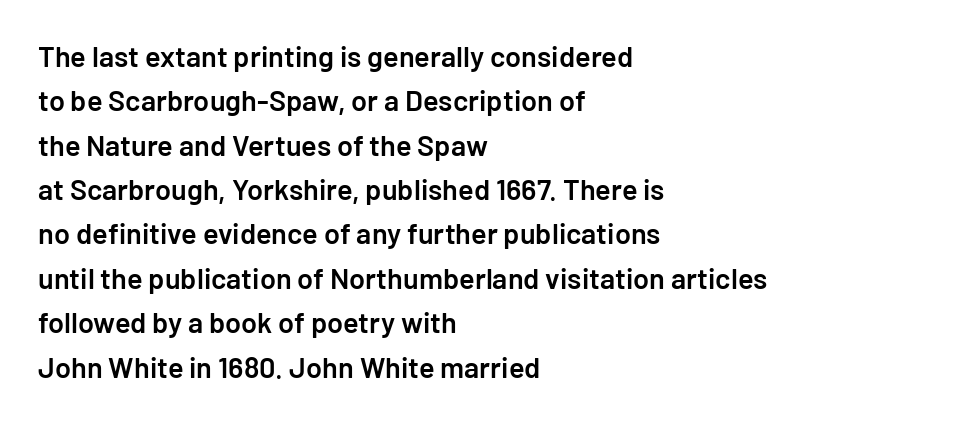
The image shows 29 px semibold sans-serif type, upright; set left-aligned, normal line spacing (1.53x), normal letter spacing, not underlined; low stroke contrast and a medium x-height.
